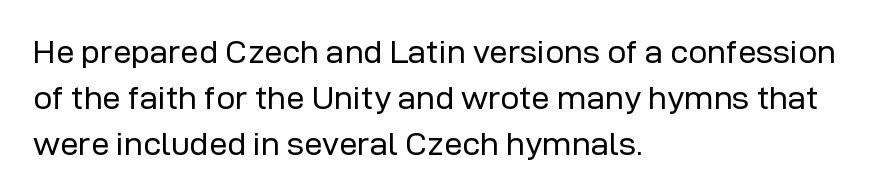
The image shows 33 px regular-weight sans-serif type, upright; set left-aligned, normal line spacing (1.4x), normal letter spacing, not underlined; low stroke contrast and a medium x-height.
